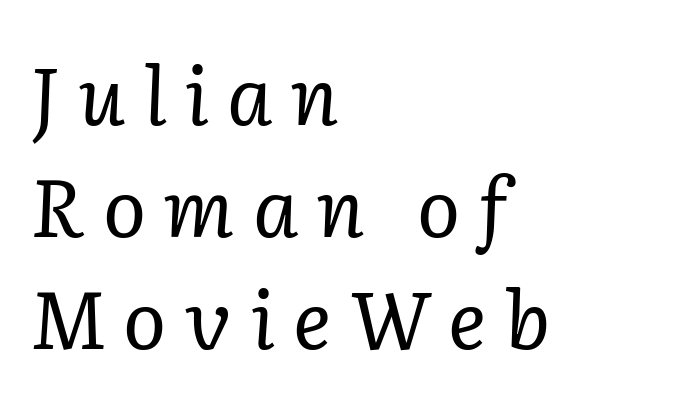
{"serif": "yes", "italic": "yes", "lean": "right", "slant_degrees": 2, "bold": "no", "weight": "regular", "width": "normal", "stroke_contrast": "low", "x_height": "medium", "monospaced": "no", "underline": "no", "align": "left", "line_spacing": "normal", "line_spacing_ratio": 1.4, "letter_spacing": "wide", "letter_spacing_em": 0.23, "glyph_px": 80}
